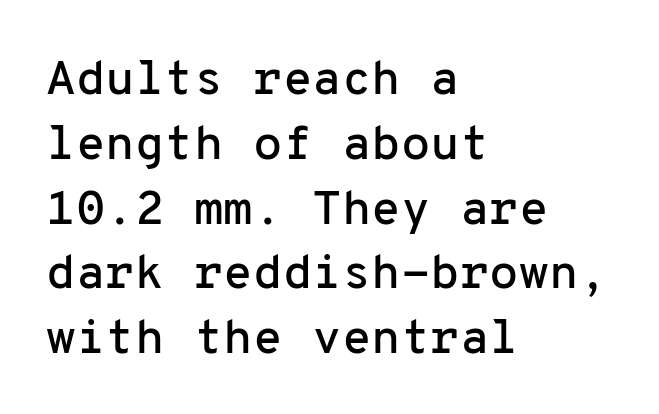
Q: Is the text italic (slanted)? A: No, it is upright.
Q: Is the typeface a serif or a sans-serif typeface? A: Sans-serif.
Q: Is the text underlined? A: No.
Q: How is the paragraph aligned? A: Left-aligned.
Q: Is the spacing between letters normal or unusually wide? A: Normal.
Q: Is the spacing between lines tight, normal or loose? A: Normal.
Q: Width (condensed, normal, or wide)? A: Normal.
Q: Stroke contrast? A: Low.
Q: x-height? A: Medium.
Q: Monospaced? A: Yes.
